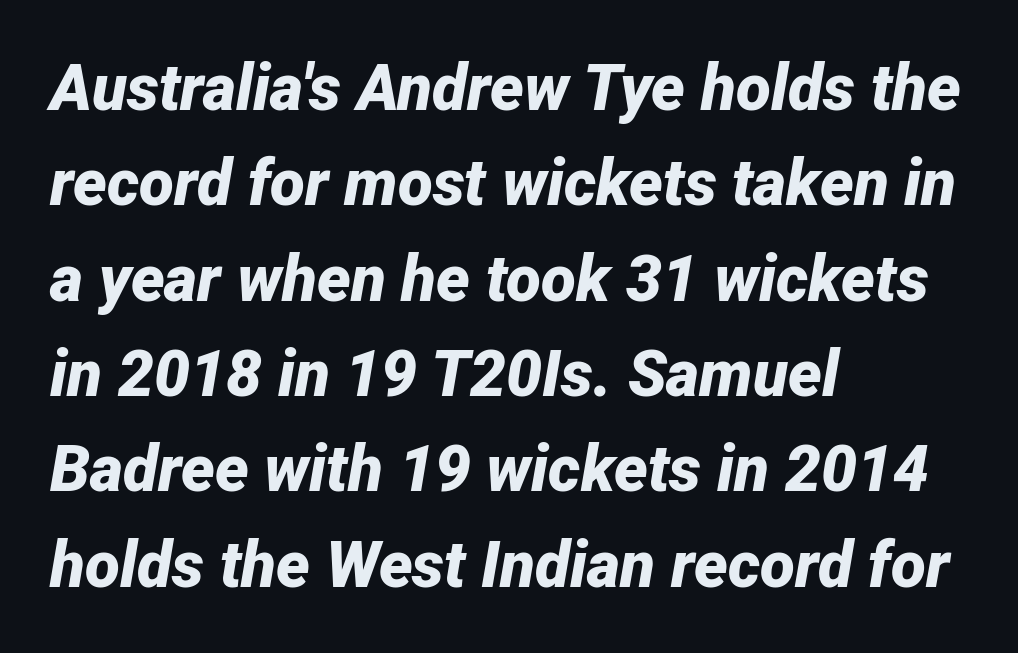
The font is running at its bold setting. All the whitespace from short lines collects on the right. The gap between lines stays unmarked. Notice how the stems are inclined rather than vertical — that's the hallmark of italics.
